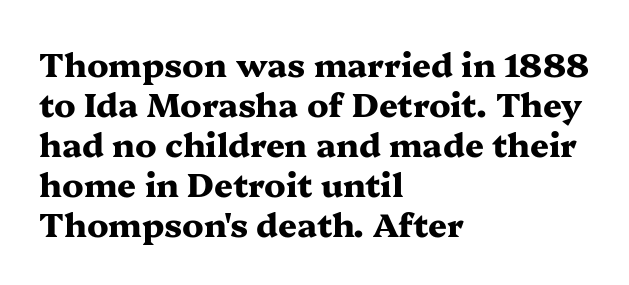
The image shows 33 px heavy, wide serif type, upright; set left-aligned, line spacing 1.21x, normal letter spacing, not underlined; medium stroke contrast and a medium x-height.
